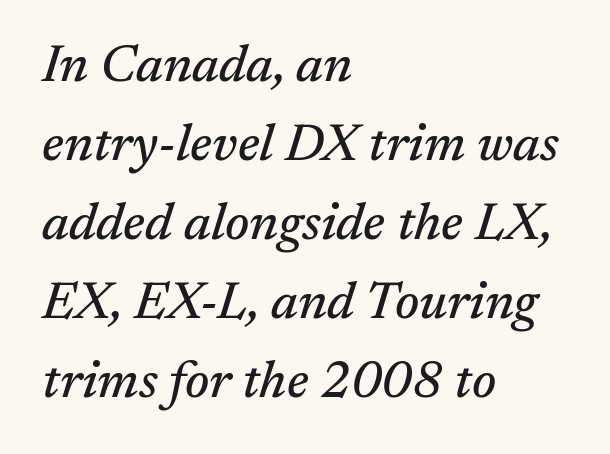
Q: Is the text italic (slanted)? A: Yes, it leans right by about 17 degrees.
Q: Is the typeface a serif or a sans-serif typeface? A: Serif.
Q: Is the text underlined? A: No.
Q: How is the paragraph aligned? A: Left-aligned.
Q: Is the spacing between letters normal or unusually wide? A: Normal.
Q: Is the spacing between lines tight, normal or loose? A: Normal.
Q: Width (condensed, normal, or wide)? A: Normal.
Q: Stroke contrast? A: Medium.
Q: x-height? A: Medium.
Q: Monospaced? A: No.
